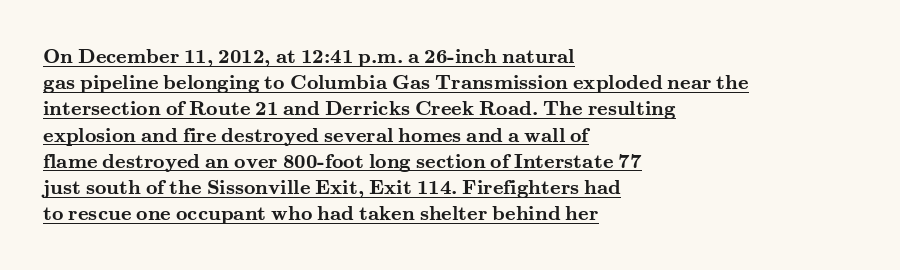
The image shows 20 px bold type, upright; set left-aligned, normal line spacing (1.31x), normal letter spacing, underlined.
